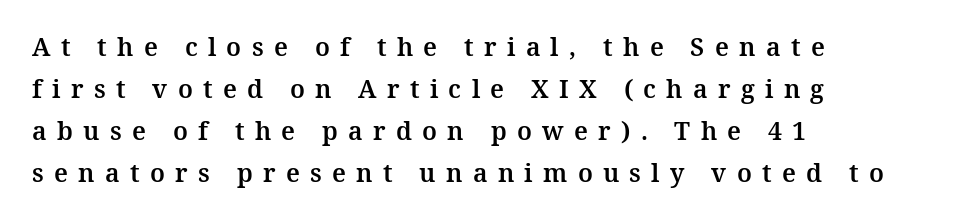
Q: Is the text italic (slanted)? A: No, it is upright.
Q: Is the text underlined? A: No.
Q: How is the paragraph aligned? A: Left-aligned.
Q: Is the spacing between letters normal or unusually wide? A: Unusually wide.
Q: Is the spacing between lines tight, normal or loose? A: Normal.
